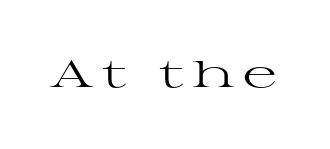
Descender tails drop into unmarked territory. Posture: upright roman. A light-to-regular cut is what we see here. The type is letterspaced generously, with wide tracking.
